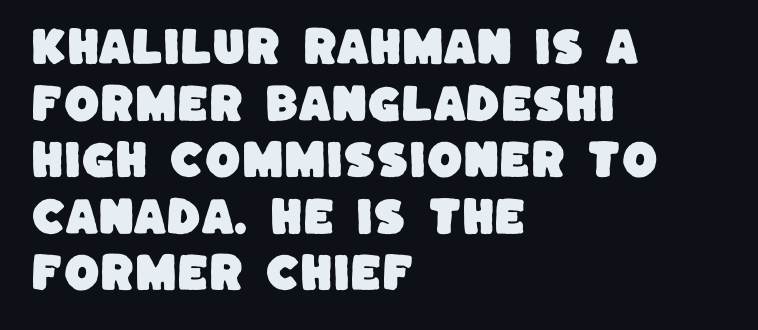
Q: Is the typeface a serif or a sans-serif typeface? A: Sans-serif.
Q: Is the text underlined? A: No.
Q: How is the paragraph aligned? A: Left-aligned.
Q: Is the spacing between letters normal or unusually wide? A: Normal.
Q: Is the spacing between lines tight, normal or loose? A: Normal.
Q: Width (condensed, normal, or wide)? A: Normal.
Q: Stroke contrast? A: Low.
Q: x-height? A: Large.
Q: Monospaced? A: No.
